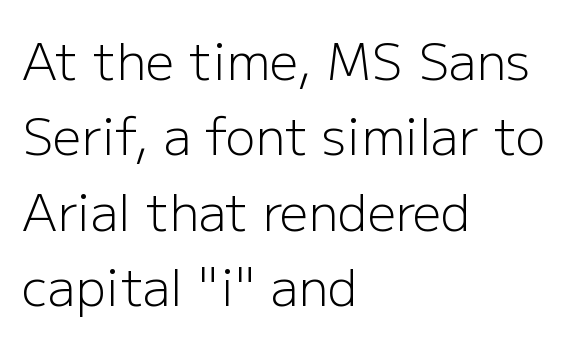
Q: Is the text bold? A: No.
Q: Is the text italic (slanted)? A: No, it is upright.
Q: Is the typeface a serif or a sans-serif typeface? A: Sans-serif.
Q: Is the text underlined? A: No.
Q: How is the paragraph aligned? A: Left-aligned.
Q: Is the spacing between letters normal or unusually wide? A: Normal.
Q: Is the spacing between lines tight, normal or loose? A: Normal.
Q: Width (condensed, normal, or wide)? A: Normal.
Q: Stroke contrast? A: Low.
Q: x-height? A: Medium.
Q: Monospaced? A: No.
